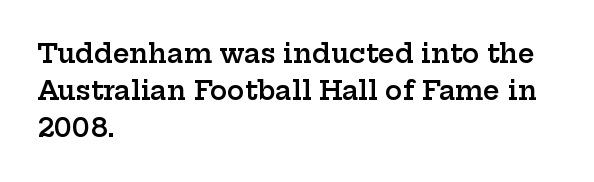
The strokes are fattened partway — semibold, not bold. The rendering uses a moderate line-height, typical for paragraphs. This sample uses plain, unmodified letter spacing. Any mark beneath the type? The region is blank.
